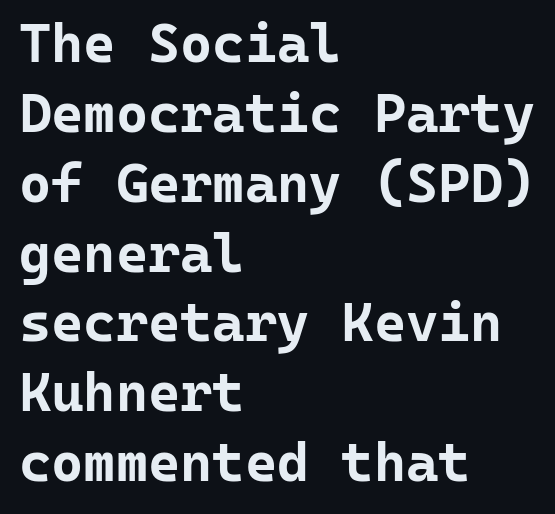
{"serif": "no", "italic": "no", "bold": "yes", "weight": "bold", "width": "normal", "stroke_contrast": "low", "x_height": "medium", "monospaced": "yes", "underline": "no", "align": "left", "line_spacing": "normal", "line_spacing_ratio": 1.27, "letter_spacing": "normal", "letter_spacing_em": 0.0, "glyph_px": 55}
